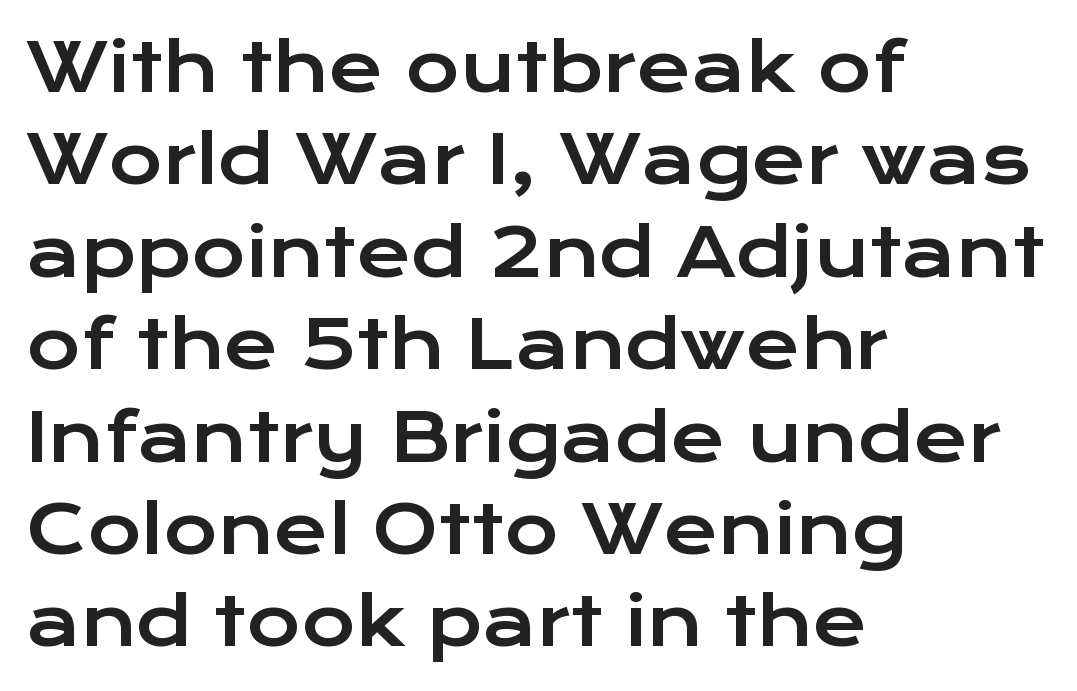
Q: Is the text italic (slanted)? A: No, it is upright.
Q: Is the typeface a serif or a sans-serif typeface? A: Sans-serif.
Q: Is the text underlined? A: No.
Q: How is the paragraph aligned? A: Left-aligned.
Q: Is the spacing between letters normal or unusually wide? A: Normal.
Q: Is the spacing between lines tight, normal or loose? A: Normal.
Q: Width (condensed, normal, or wide)? A: Wide.
Q: Stroke contrast? A: Low.
Q: x-height? A: Medium.
Q: Monospaced? A: No.
